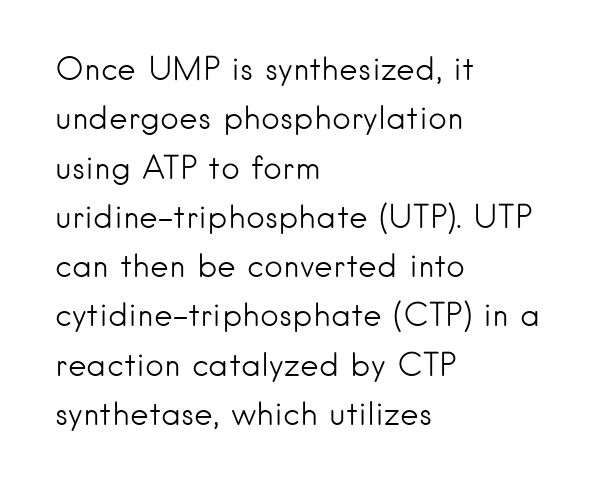
The image shows 32 px light sans-serif type, upright; set left-aligned, normal line spacing (1.54x), normal letter spacing, not underlined; low stroke contrast and a small x-height.
